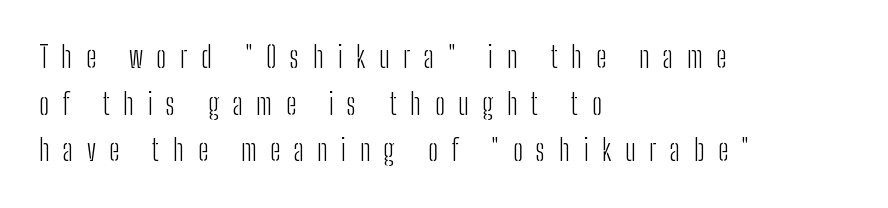
Q: Is the text bold? A: No.
Q: Is the text italic (slanted)? A: No, it is upright.
Q: Is the typeface a serif or a sans-serif typeface? A: Sans-serif.
Q: Is the text underlined? A: No.
Q: How is the paragraph aligned? A: Left-aligned.
Q: Is the spacing between letters normal or unusually wide? A: Unusually wide.
Q: Is the spacing between lines tight, normal or loose? A: Normal.
Q: Width (condensed, normal, or wide)? A: Condensed.
Q: Stroke contrast? A: Low.
Q: x-height? A: Medium.
Q: Monospaced? A: No.
